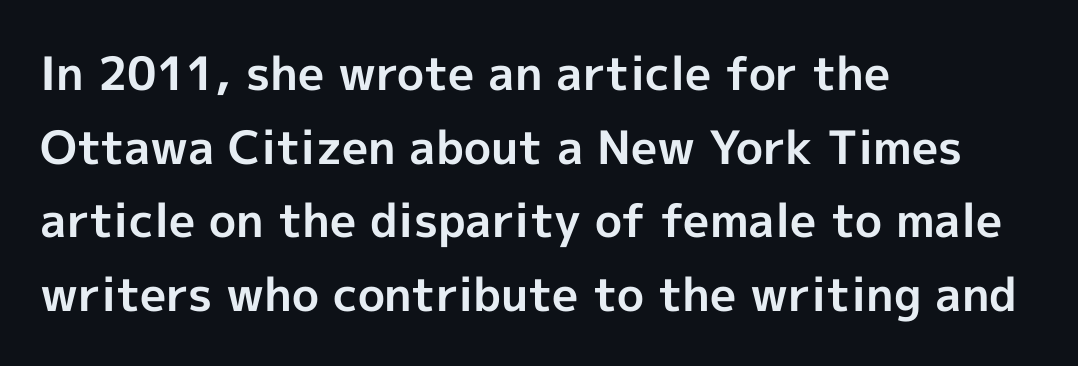
The specimen reads as upright at a glance. The rendering keeps characters at their native spacing. Summary of vertical rhythm: regular, with standard interline spacing. Look at the bottom of the vertical strokes: they stop flat, with no serifs. Compared with a centered layout, this one pins lines to the left instead.
